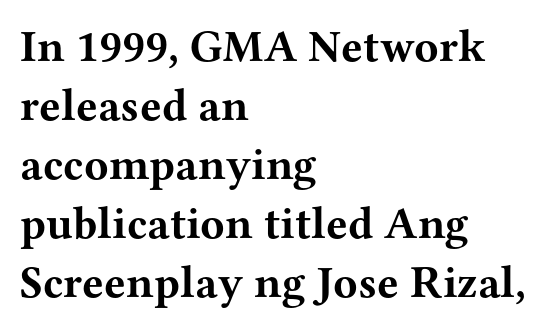
The image shows 45 px bold, wide serif type, upright; set left-aligned, normal line spacing (1.31x), normal letter spacing, not underlined; medium stroke contrast and a medium x-height.
